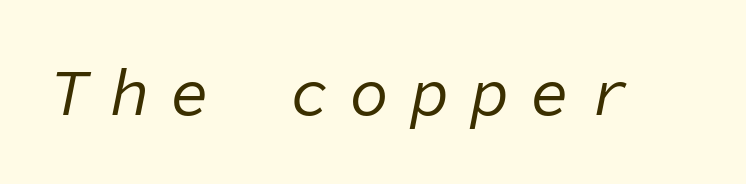
{"italic": "yes", "lean": "right", "slant_degrees": 11, "bold": "no", "weight": "regular", "width": "normal", "stroke_contrast": "low", "x_height": "medium", "monospaced": "yes", "underline": "no", "letter_spacing": "wide", "letter_spacing_em": 0.31, "glyph_px": 66}
